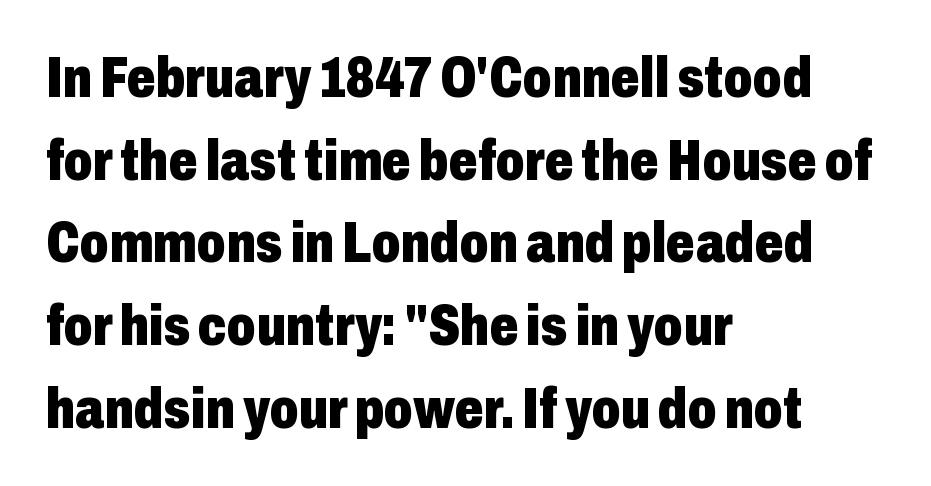
The area under the type is left untouched. Regular leading. The letters are bold, with thick, heavy strokes. If you drew a ruler down the left edge, every line would touch it.
